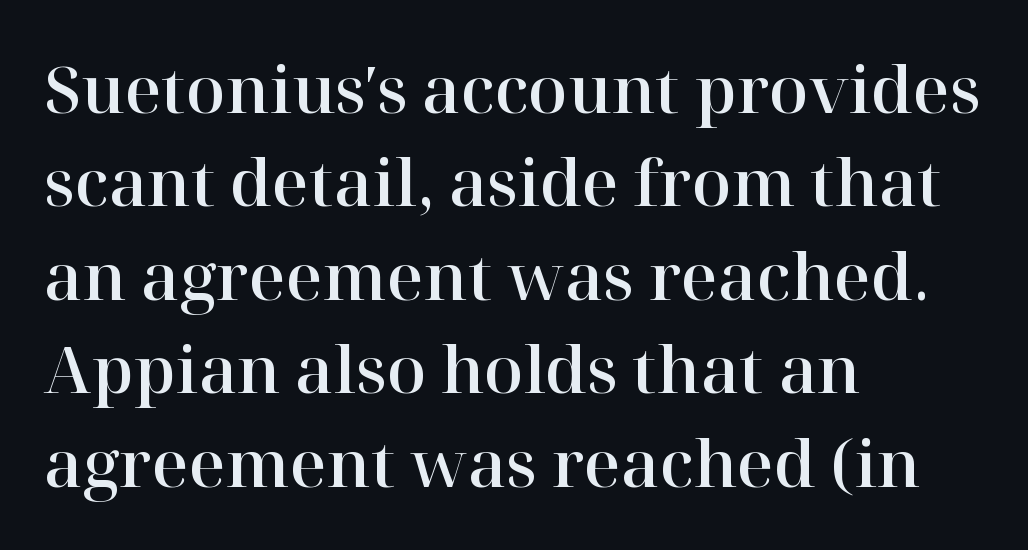
Q: Is the text italic (slanted)? A: No, it is upright.
Q: Is the typeface a serif or a sans-serif typeface? A: Serif.
Q: Is the text underlined? A: No.
Q: How is the paragraph aligned? A: Left-aligned.
Q: Is the spacing between letters normal or unusually wide? A: Normal.
Q: Is the spacing between lines tight, normal or loose? A: Normal.
Q: Width (condensed, normal, or wide)? A: Normal.
Q: Stroke contrast? A: High.
Q: x-height? A: Medium.
Q: Monospaced? A: No.
